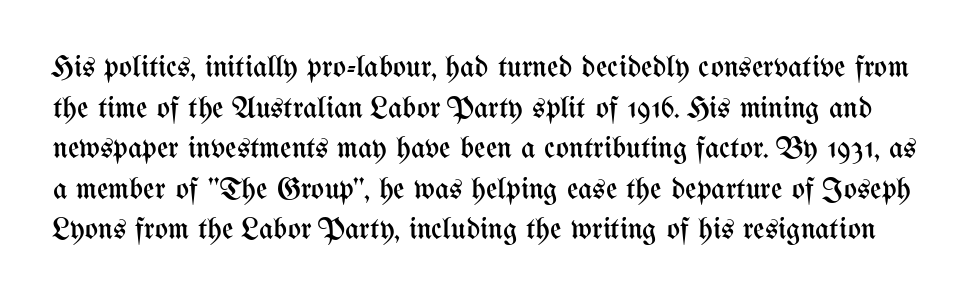
You could not count columns in this text — the font is proportionally spaced. When letters stand straight like this, we call the style roman or upright. Glyph-to-glyph distance matches everyday printed text. No chunkiness to these letters — they're not bold. The passage shown stacks its lines at a standard gap.
